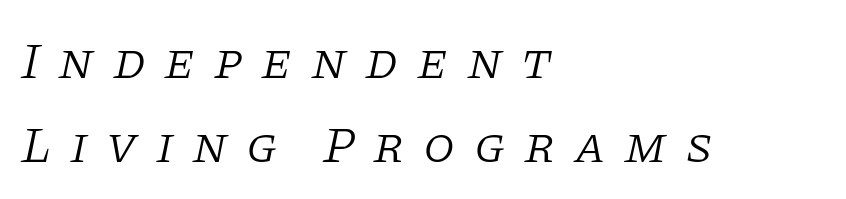
The image shows 51 px light serif type, italic (leaning right); set left-aligned, normal line spacing (1.64x), unusually wide letter spacing (+0.36 em), not underlined; low stroke contrast and a large x-height.
